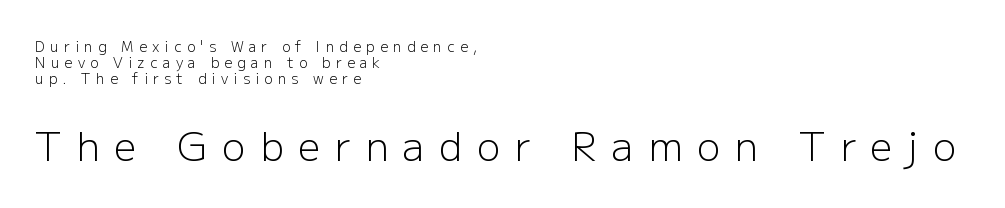
The image shows 39 px light sans-serif type, upright; set left-aligned, line spacing 1.16x, unusually wide letter spacing (+0.38 em), not underlined; the second (bottom) block is 2.79x larger; low stroke contrast and a medium x-height.
